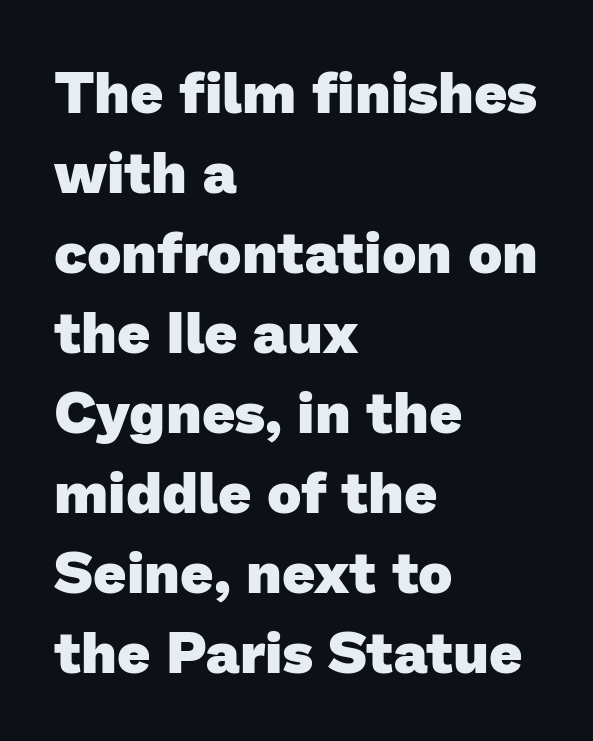
Q: Is the text bold? A: Yes.
Q: Is the typeface a serif or a sans-serif typeface? A: Sans-serif.
Q: Is the text underlined? A: No.
Q: How is the paragraph aligned? A: Left-aligned.
Q: Is the spacing between letters normal or unusually wide? A: Normal.
Q: Is the spacing between lines tight, normal or loose? A: Normal.
Q: Width (condensed, normal, or wide)? A: Normal.
Q: Stroke contrast? A: Low.
Q: x-height? A: Medium.
Q: Monospaced? A: No.
